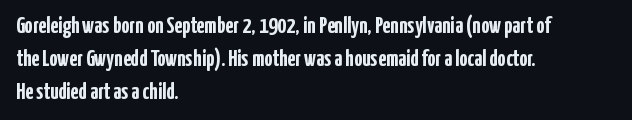
The image shows 23 px bold type, upright; set left-aligned, normal line spacing (1.43x), normal letter spacing, not underlined.
